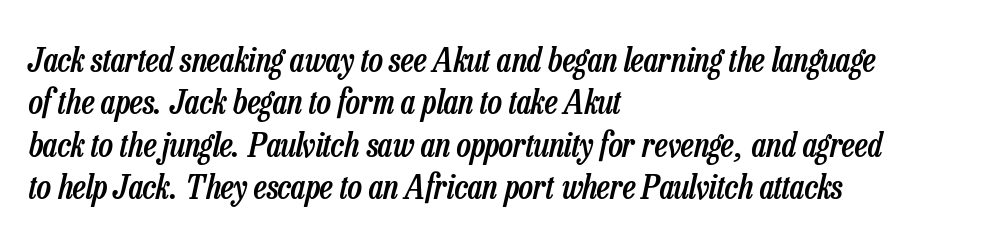
Q: Is the text bold? A: Semi-bold.
Q: Is the text italic (slanted)? A: Yes, it leans right by about 13 degrees.
Q: Is the text underlined? A: No.
Q: How is the paragraph aligned? A: Left-aligned.
Q: Is the spacing between letters normal or unusually wide? A: Normal.
Q: Is the spacing between lines tight, normal or loose? A: Normal.
Q: Width (condensed, normal, or wide)? A: Condensed.
Q: Stroke contrast? A: Low.
Q: x-height? A: Medium.
Q: Monospaced? A: No.
